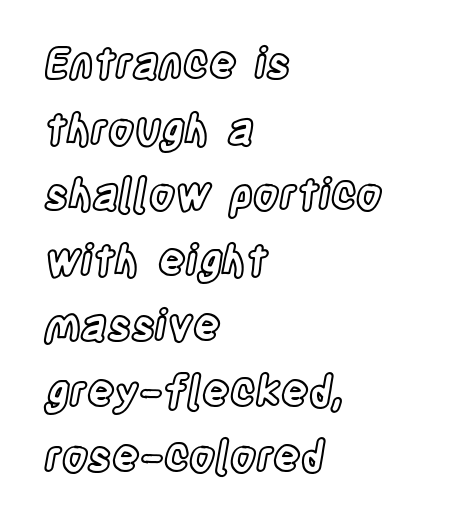
Q: Is the text italic (slanted)? A: Yes.
Q: Is the text underlined? A: No.
Q: How is the paragraph aligned? A: Left-aligned.
Q: Is the spacing between letters normal or unusually wide? A: Normal.
Q: Is the spacing between lines tight, normal or loose? A: Normal.
Q: Width (condensed, normal, or wide)? A: Condensed.
Q: x-height? A: Large.
Q: Monospaced? A: No.
